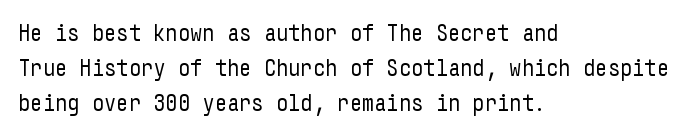
The image shows 24 px text type, upright; set left-aligned, normal line spacing (1.45x), normal letter spacing, not underlined.
